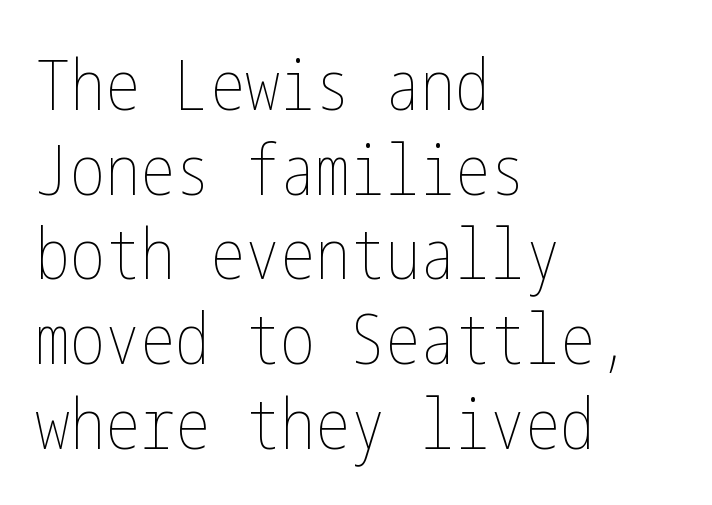
Q: Is the text bold? A: No.
Q: Is the text italic (slanted)? A: No, it is upright.
Q: Is the text underlined? A: No.
Q: How is the paragraph aligned? A: Left-aligned.
Q: Is the spacing between letters normal or unusually wide? A: Normal.
Q: Width (condensed, normal, or wide)? A: Condensed.
Q: Stroke contrast? A: Low.
Q: x-height? A: Medium.
